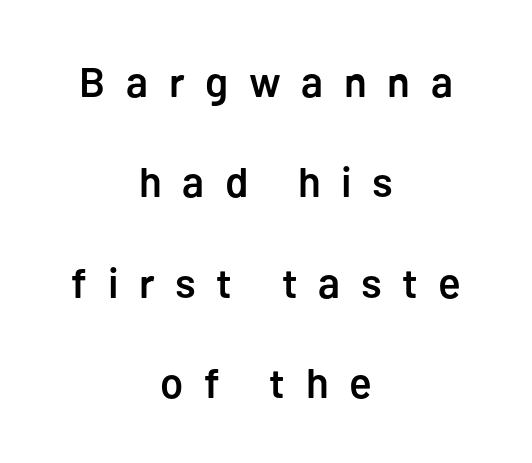
Q: Is the text bold? A: Semi-bold.
Q: Is the text italic (slanted)? A: No, it is upright.
Q: Is the typeface a serif or a sans-serif typeface? A: Sans-serif.
Q: Is the text underlined? A: No.
Q: How is the paragraph aligned? A: Centered.
Q: Is the spacing between letters normal or unusually wide? A: Unusually wide.
Q: Is the spacing between lines tight, normal or loose? A: Loose.
Q: Width (condensed, normal, or wide)? A: Normal.
Q: Stroke contrast? A: Low.
Q: x-height? A: Medium.
Q: Monospaced? A: No.
